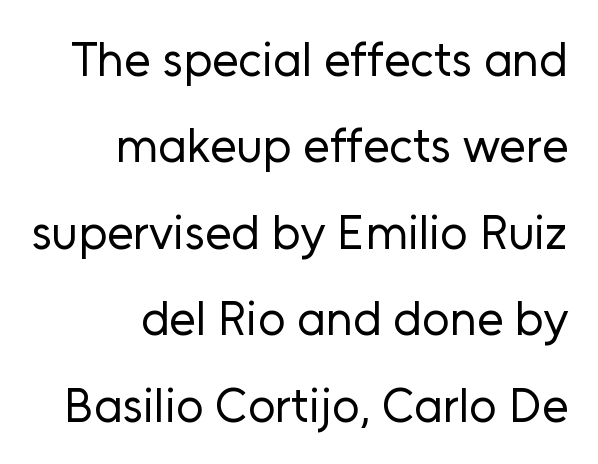
The image shows 48 px regular-weight sans-serif type, upright; set right-aligned, line spacing 1.8x, normal letter spacing, not underlined; low stroke contrast and a medium x-height.
